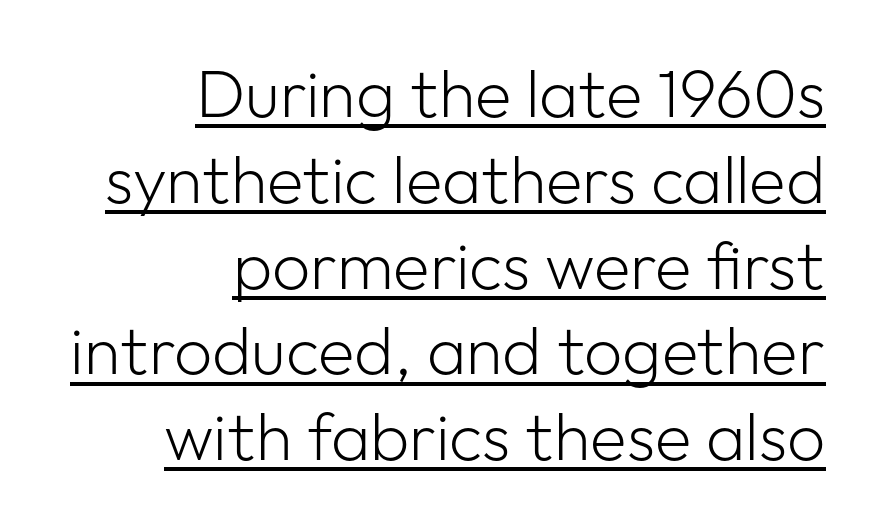
{"serif": "no", "italic": "no", "bold": "no", "weight": "light", "width": "normal", "stroke_contrast": "low", "x_height": "medium", "monospaced": "no", "underline": "yes", "align": "right", "line_spacing": "normal", "line_spacing_ratio": 1.28, "letter_spacing": "normal", "letter_spacing_em": 0.0, "glyph_px": 67}
